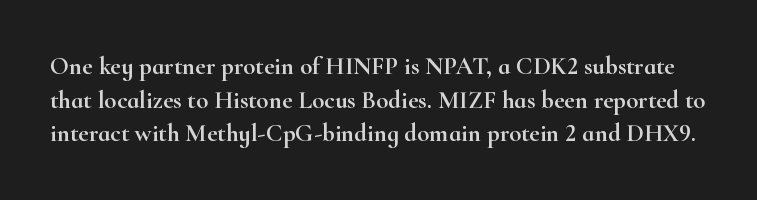
This block has exactly the height ordinary leading produces. The tracking reads as untouched default to a designer's eye. This rendering features lettering with no underline. Ordinary non-slanted type is in use.
